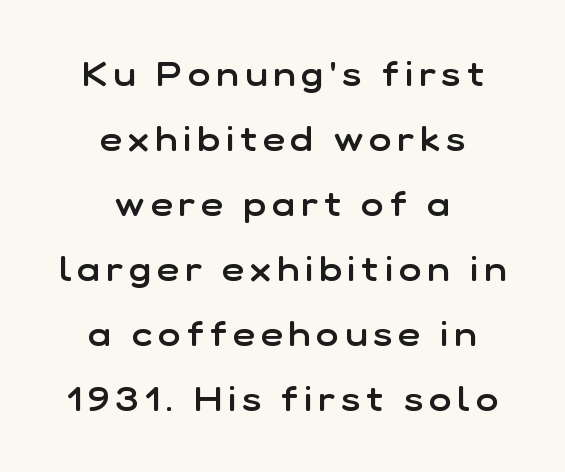
Spacing verdict: proportional, widths tailored to each character. Italic? Not at all — the glyphs are vertical. The passage shown is not underscored anywhere. Does the leading feel generous? Absolutely, it's lavish. The rendering positions every line midway between the sides.
